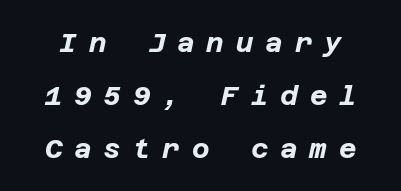
The image shows 27 px bold type, italic (leaning right); set loose line spacing (1.96x), unusually wide letter spacing (+0.44 em), not underlined.
